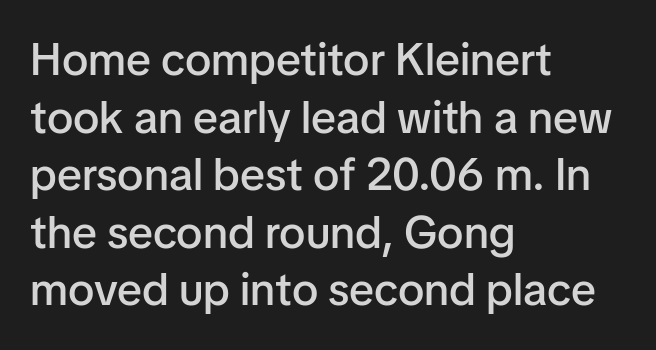
The image shows 45 px semibold sans-serif type, upright; set left-aligned, normal line spacing (1.28x), normal letter spacing, not underlined; low stroke contrast and a medium x-height.
